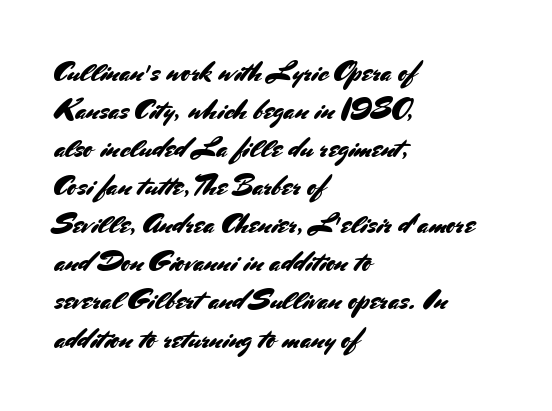
{"serif": "no", "width": "normal", "stroke_contrast": "medium", "x_height": "small", "monospaced": "no", "underline": "no", "align": "left", "line_spacing": "normal", "line_spacing_ratio": 1.36, "letter_spacing": "normal", "letter_spacing_em": 0.0, "glyph_px": 28}
